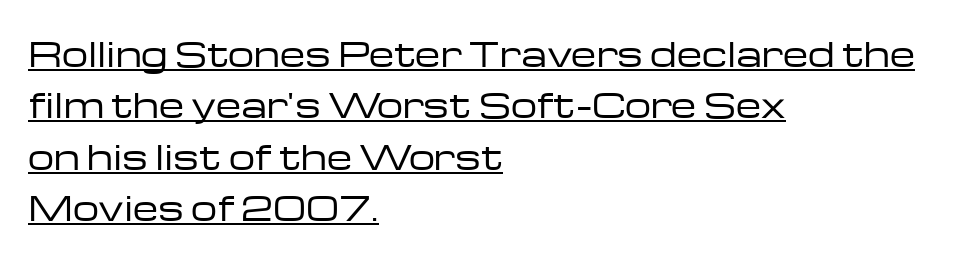
Q: Is the text bold? A: No.
Q: Is the text italic (slanted)? A: No, it is upright.
Q: Is the typeface a serif or a sans-serif typeface? A: Sans-serif.
Q: Is the text underlined? A: Yes.
Q: How is the paragraph aligned? A: Left-aligned.
Q: Is the spacing between letters normal or unusually wide? A: Normal.
Q: Is the spacing between lines tight, normal or loose? A: Normal.
Q: Width (condensed, normal, or wide)? A: Wide.
Q: Stroke contrast? A: Low.
Q: x-height? A: Medium.
Q: Monospaced? A: No.
